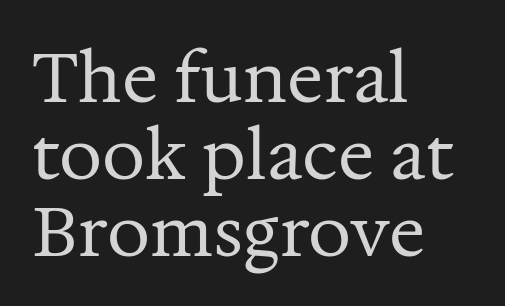
The image shows 68 px regular-weight serif type, upright; set left-aligned, tight line spacing (1.13x), normal letter spacing, not underlined; medium stroke contrast and a medium x-height.
